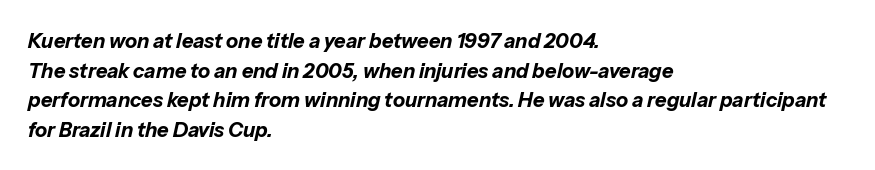
{"italic": "yes", "lean": "right", "slant_degrees": 13, "bold": "yes", "underline": "no", "align": "left", "line_spacing": "normal", "line_spacing_ratio": 1.48, "letter_spacing": "normal", "letter_spacing_em": 0.0, "glyph_px": 20}
